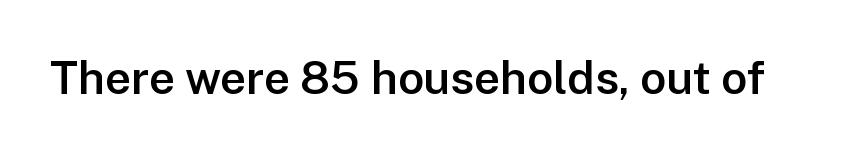
Are there feet on the stems? There aren't — it's a sans. The passage shown is not underscored anywhere. This sample uses an upright cut, with every glyph sitting square on the baseline. Proportional: the letters do not fall into vertical columns. A typesetter would call this zero additional tracking.
